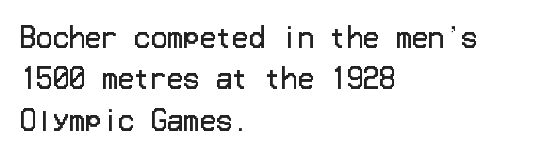
The image shows 27 px text type, upright; set left-aligned, normal line spacing (1.53x), normal letter spacing, not underlined.
